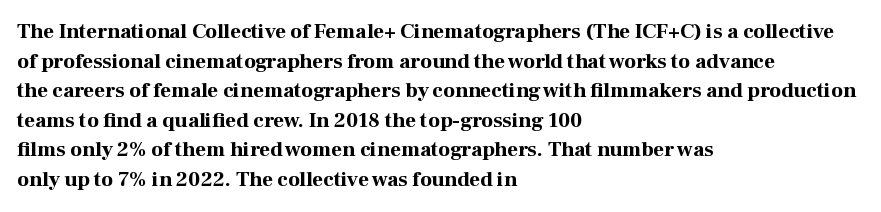
Q: Is the text bold? A: Yes.
Q: Is the text italic (slanted)? A: No, it is upright.
Q: Is the text underlined? A: No.
Q: How is the paragraph aligned? A: Left-aligned.
Q: Is the spacing between letters normal or unusually wide? A: Normal.
Q: Is the spacing between lines tight, normal or loose? A: Normal.
